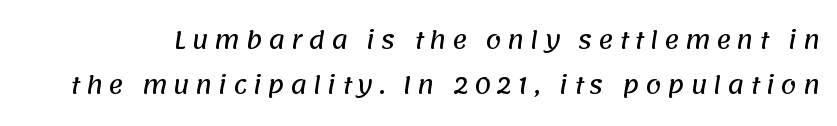
The line-height multiplier appears high, well above default. Students, note that the glyphs here are deliberately spaced far apart. Each row of text sits above clean, open space.
